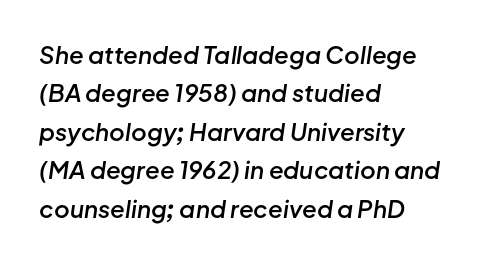
The lettering tilts uniformly, giving the passage an italic look. Teacher's note: observe the even left margin — that is flush-left alignment. A semibold gives these letters moderate extra thickness, short of bold. A bare baseline throughout the passage. Is there much room between lines? A standard amount, neither cramped nor airy.
